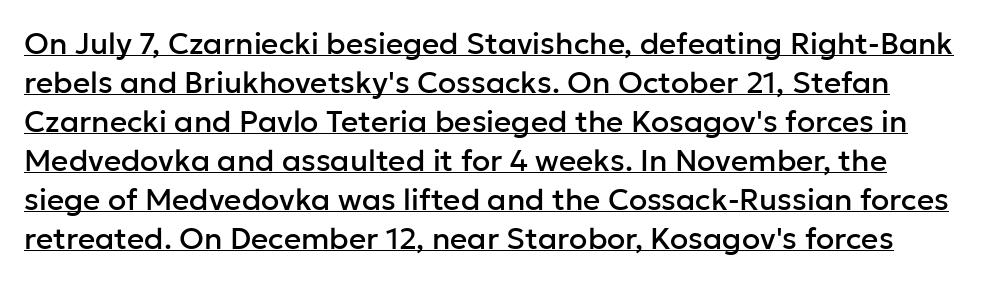
Q: Is the text italic (slanted)? A: No, it is upright.
Q: Is the typeface a serif or a sans-serif typeface? A: Sans-serif.
Q: Is the text underlined? A: Yes.
Q: Is the spacing between letters normal or unusually wide? A: Normal.
Q: Is the spacing between lines tight, normal or loose? A: Normal.
Q: Width (condensed, normal, or wide)? A: Normal.
Q: Stroke contrast? A: Low.
Q: x-height? A: Medium.
Q: Monospaced? A: No.
